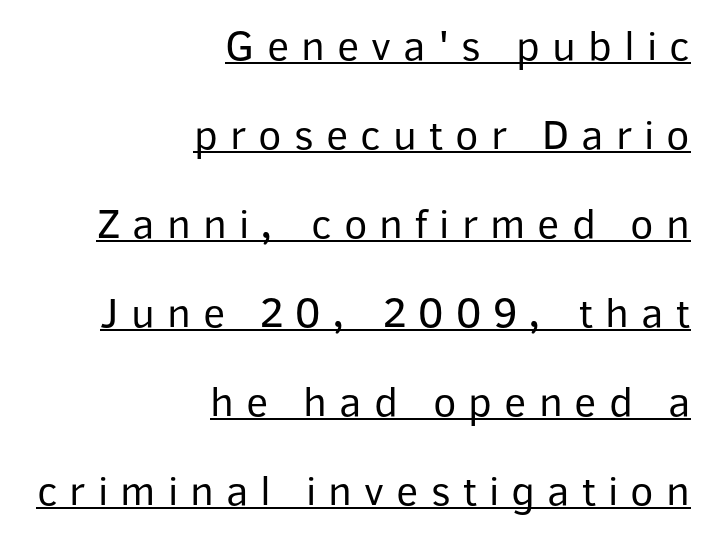
Q: Is the text bold? A: No.
Q: Is the text italic (slanted)? A: No, it is upright.
Q: Is the typeface a serif or a sans-serif typeface? A: Sans-serif.
Q: Is the text underlined? A: Yes.
Q: How is the paragraph aligned? A: Right-aligned.
Q: Is the spacing between letters normal or unusually wide? A: Unusually wide.
Q: Is the spacing between lines tight, normal or loose? A: Loose.
Q: Width (condensed, normal, or wide)? A: Normal.
Q: Stroke contrast? A: Low.
Q: x-height? A: Medium.
Q: Monospaced? A: No.
